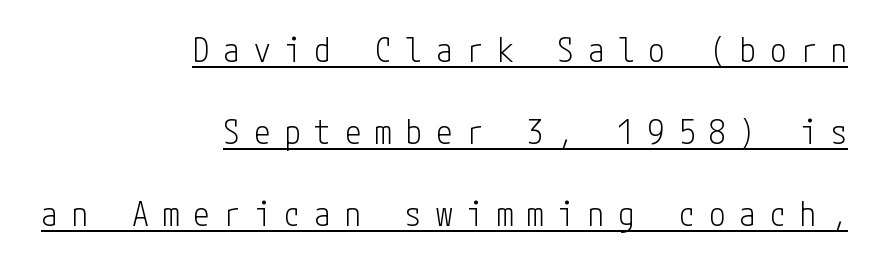
Honestly, the underline is the first thing you notice here. Nothing heavy about these letters — not bold at all. This rendering employs a face without finishing strokes, i.e., a sans-serif. Vertically, the passage feels expansive, rows floating well apart.
